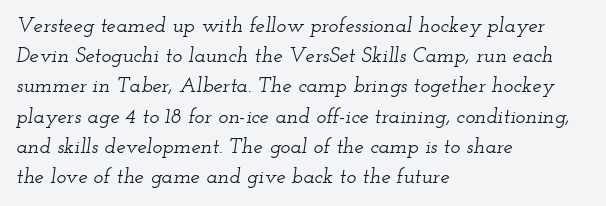
Q: Is the text italic (slanted)? A: Yes, it leans right by about 12 degrees.
Q: Is the text underlined? A: No.
Q: How is the paragraph aligned? A: Left-aligned.
Q: Is the spacing between letters normal or unusually wide? A: Normal.
Q: Is the spacing between lines tight, normal or loose? A: Normal.
